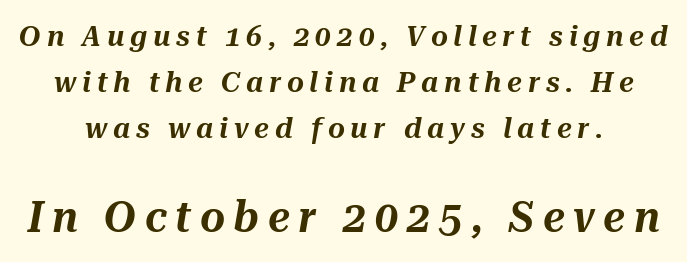
This layout puts the modest block above and the oversized block below. These lines are rendered in a variable-pitch font. Check under the words: just untouched page. How would I describe the line gaps? Plain and ordinary. Characters follow at a spacing far wider than the type designer built in. These lines were composed using italics.
